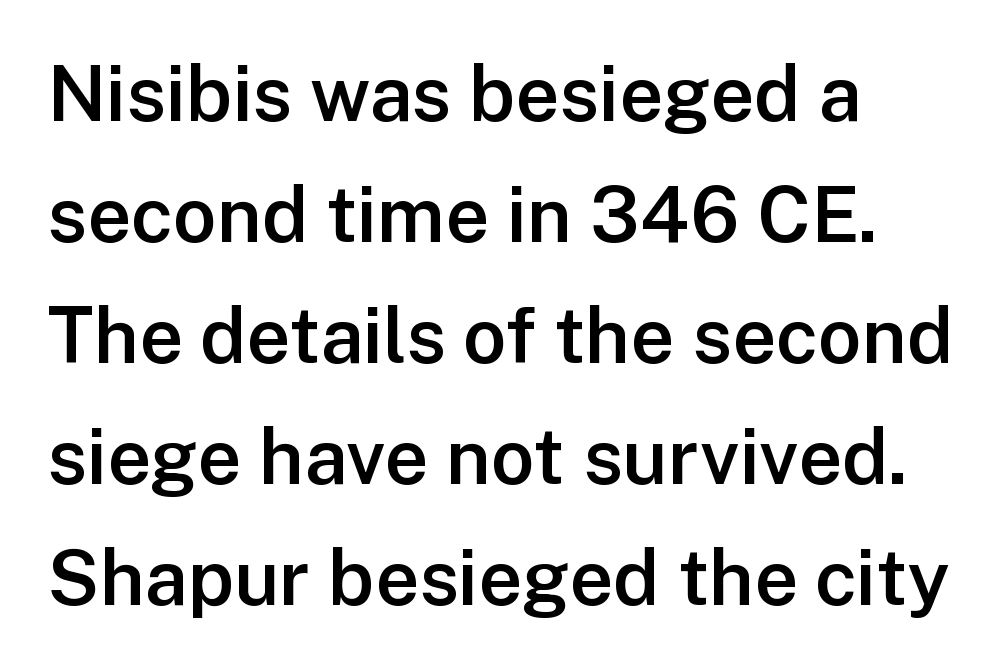
The foot of each line stays bare and open. Slightly chunky letters — semibold, I'd say, not full bold. Style check: upright. The letters advance in unequal steps, a hallmark of proportional type.
